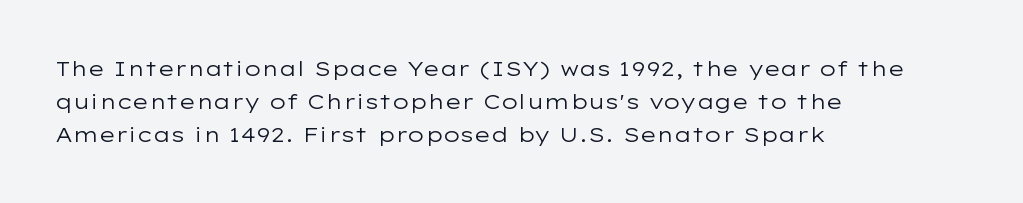
Q: Is the text bold? A: No.
Q: Is the text italic (slanted)? A: No, it is upright.
Q: Is the text underlined? A: No.
Q: How is the paragraph aligned? A: Left-aligned.
Q: Is the spacing between letters normal or unusually wide? A: Normal.
Q: Is the spacing between lines tight, normal or loose? A: Normal.
